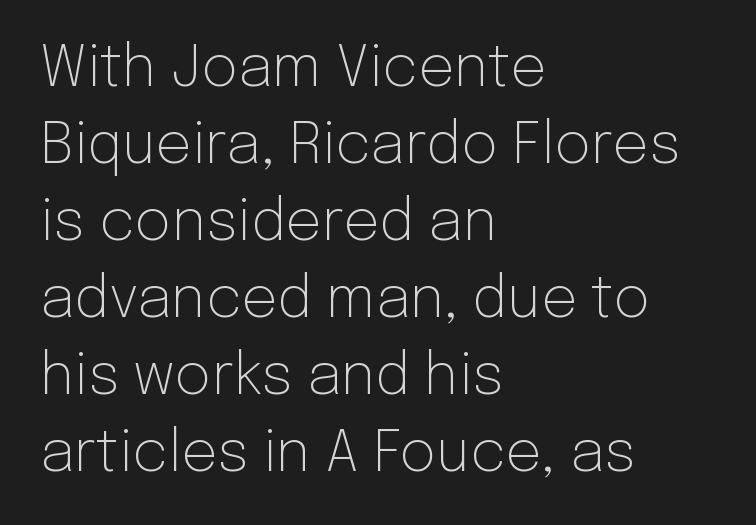
{"serif": "no", "italic": "no", "bold": "no", "weight": "light", "width": "normal", "stroke_contrast": "low", "x_height": "medium", "monospaced": "no", "underline": "no", "align": "left", "line_spacing": "normal", "line_spacing_ratio": 1.35, "letter_spacing": "normal", "letter_spacing_em": 0.0, "glyph_px": 57}
